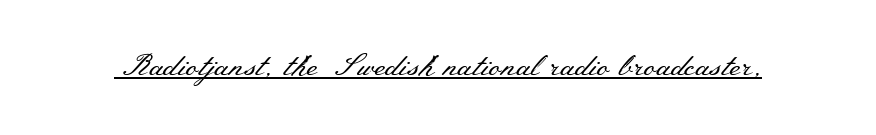
{"serif": "yes", "bold": "no", "weight": "regular", "width": "wide", "stroke_contrast": "medium", "x_height": "small", "monospaced": "no", "underline": "yes", "letter_spacing": "normal", "letter_spacing_em": 0.0, "glyph_px": 30}
